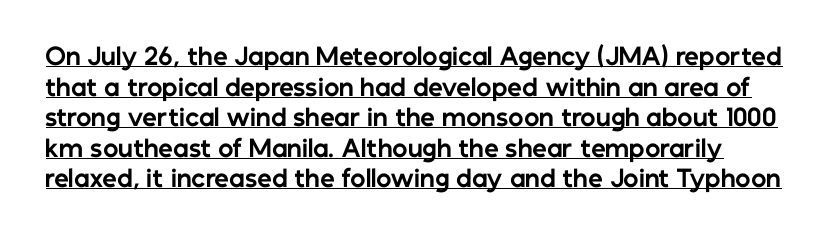
The rendering keeps characters at their native spacing. How heavy is the stroke? Heavy — this is a bold. A typesetter would mark this as roman, not italic. Evenly set lines give the paragraph a standard silhouette.
